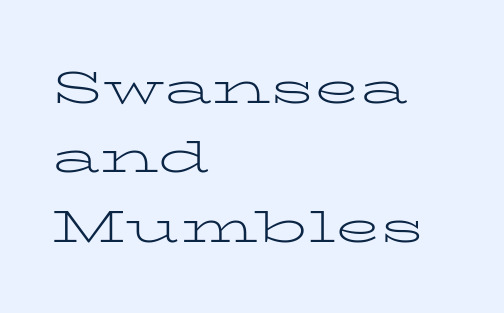
{"serif": "yes", "italic": "no", "bold": "no", "weight": "light", "width": "wide", "stroke_contrast": "low", "x_height": "medium", "monospaced": "no", "underline": "no", "align": "left", "line_spacing": "normal", "line_spacing_ratio": 1.51, "letter_spacing": "normal", "letter_spacing_em": 0.0, "glyph_px": 46}
